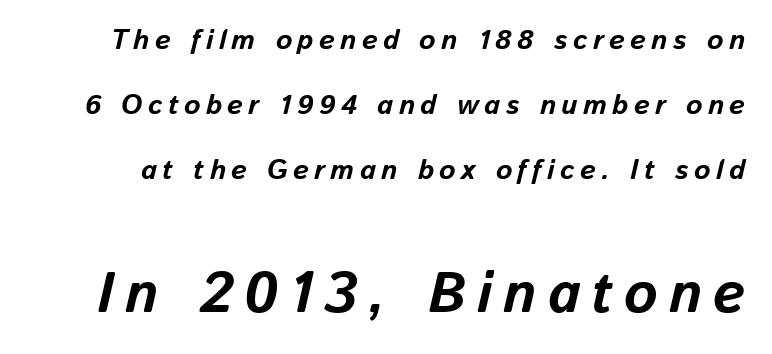
{"italic": "yes", "lean": "right", "slant_degrees": 13, "bold": "yes", "weight": "bold", "width": "normal", "stroke_contrast": "low", "x_height": "medium", "monospaced": "no", "underline": "no", "line_spacing": "loose", "line_spacing_ratio": 2.33, "larger_block": "second", "size_ratio": 2.04, "glyph_px": 57}
